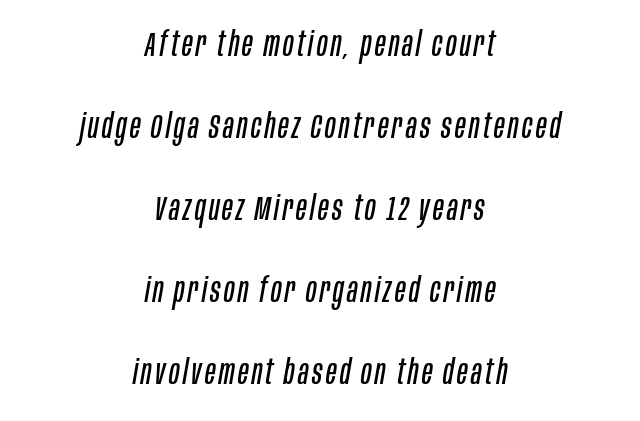
{"italic": "yes", "lean": "right", "slant_degrees": 10, "bold": "no", "weight": "regular", "width": "condensed", "stroke_contrast": "low", "x_height": "large", "monospaced": "no", "underline": "no", "align": "center", "line_spacing": "loose", "line_spacing_ratio": 2.41, "glyph_px": 34}
